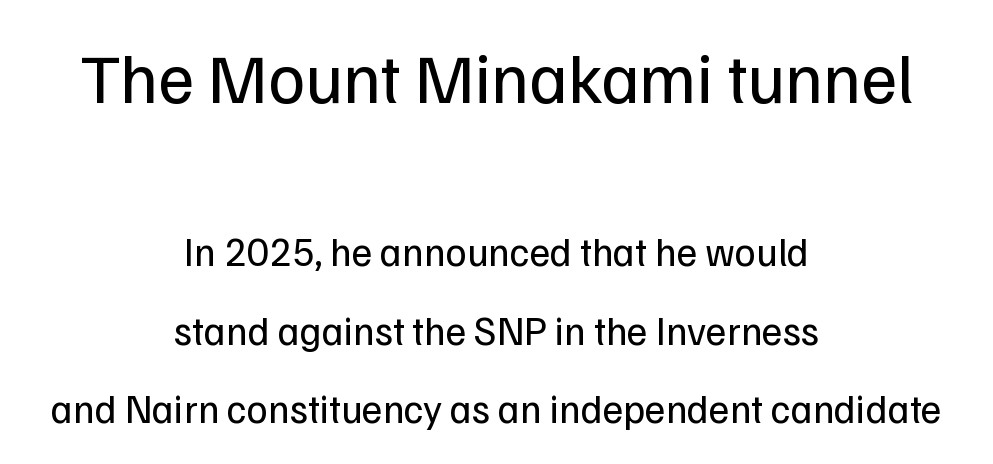
Q: Is the text bold? A: No.
Q: Is the text italic (slanted)? A: No, it is upright.
Q: Is the typeface a serif or a sans-serif typeface? A: Sans-serif.
Q: Is the text underlined? A: No.
Q: How is the paragraph aligned? A: Centered.
Q: Is the spacing between letters normal or unusually wide? A: Normal.
Q: Is the spacing between lines tight, normal or loose? A: Loose.
Q: Which block of text is set in a larger size, the first (top) or the second (bottom)? A: The first (top) one.
Q: Width (condensed, normal, or wide)? A: Normal.
Q: Stroke contrast? A: Low.
Q: x-height? A: Medium.
Q: Monospaced? A: No.
